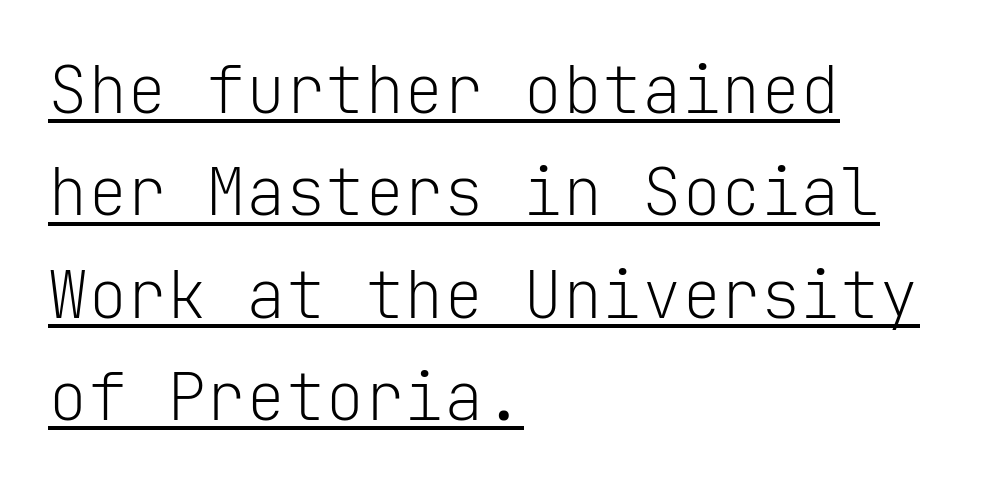
Q: Is the text bold? A: No.
Q: Is the text italic (slanted)? A: No, it is upright.
Q: Is the typeface a serif or a sans-serif typeface? A: Sans-serif.
Q: Is the text underlined? A: Yes.
Q: How is the paragraph aligned? A: Left-aligned.
Q: Is the spacing between letters normal or unusually wide? A: Normal.
Q: Is the spacing between lines tight, normal or loose? A: Normal.
Q: Width (condensed, normal, or wide)? A: Normal.
Q: Stroke contrast? A: Low.
Q: x-height? A: Medium.
Q: Monospaced? A: Yes.
